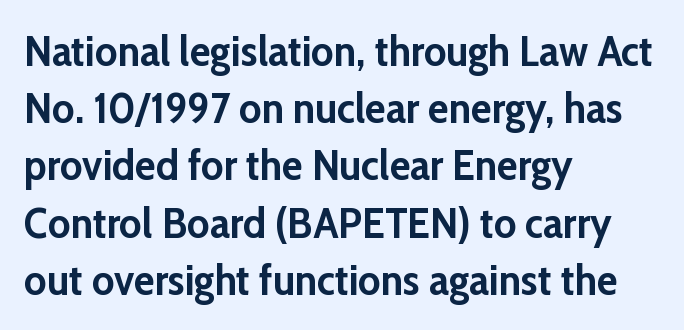
Q: Is the text bold? A: Yes.
Q: Is the text italic (slanted)? A: No, it is upright.
Q: Is the typeface a serif or a sans-serif typeface? A: Sans-serif.
Q: Is the text underlined? A: No.
Q: How is the paragraph aligned? A: Left-aligned.
Q: Is the spacing between letters normal or unusually wide? A: Normal.
Q: Is the spacing between lines tight, normal or loose? A: Normal.
Q: Width (condensed, normal, or wide)? A: Normal.
Q: Stroke contrast? A: Low.
Q: x-height? A: Medium.
Q: Monospaced? A: No.
